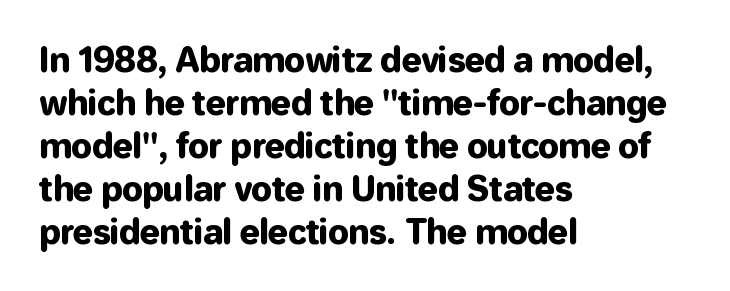
The image shows 33 px sans-serif type, upright; set left-aligned, normal line spacing (1.3x), normal letter spacing, not underlined; low stroke contrast and a medium x-height.
